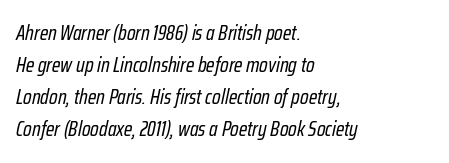
The face used here has a pronounced slope to its letters. Interline gaps are of average width in this sample. Is the letter spacing exaggerated? No — it looks like the ordinary default. A quiet, ordinary-to-light weight characterises the typeface. The gap between lines stays unmarked. Caption: multi-line text, flush left, ragged right.
